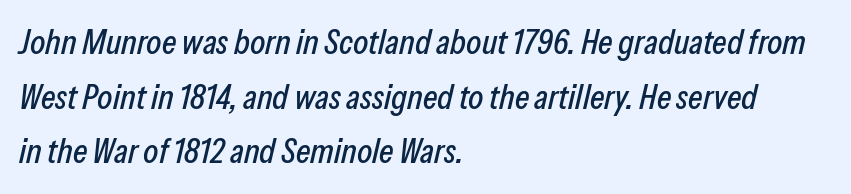
{"italic": "yes", "lean": "right", "slant_degrees": 13, "width": "condensed", "stroke_contrast": "low", "x_height": "medium", "monospaced": "no", "underline": "no", "align": "left", "line_spacing": "normal", "line_spacing_ratio": 1.56, "letter_spacing": "normal", "letter_spacing_em": 0.0, "glyph_px": 35}
